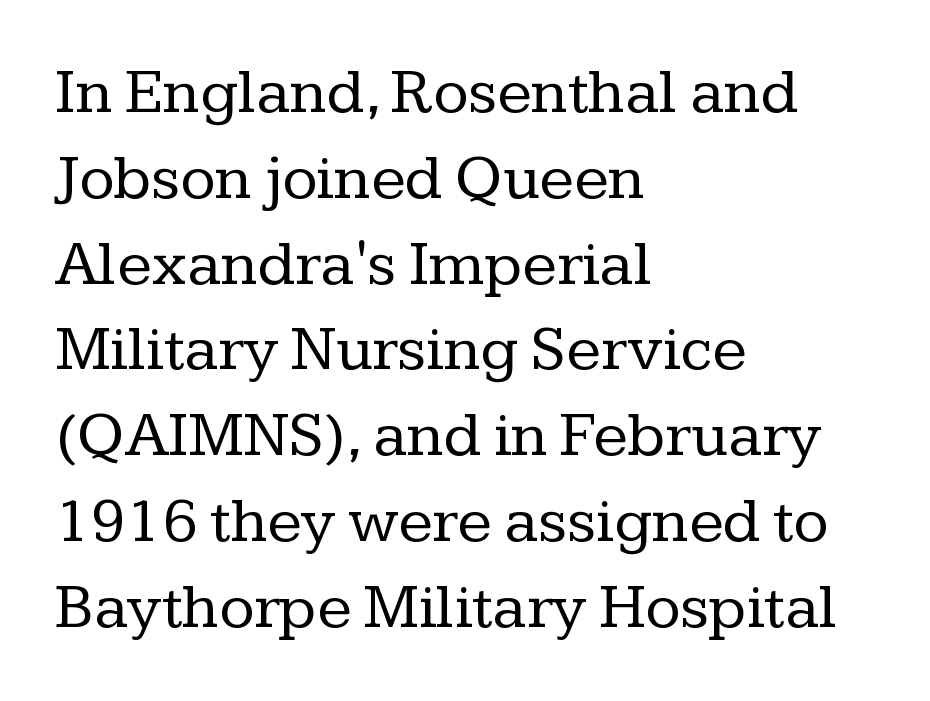
{"serif": "yes", "italic": "no", "bold": "no", "weight": "regular", "width": "normal", "stroke_contrast": "low", "x_height": "medium", "monospaced": "no", "underline": "no", "align": "left", "line_spacing": "normal", "line_spacing_ratio": 1.34, "letter_spacing": "normal", "letter_spacing_em": 0.0, "glyph_px": 64}
